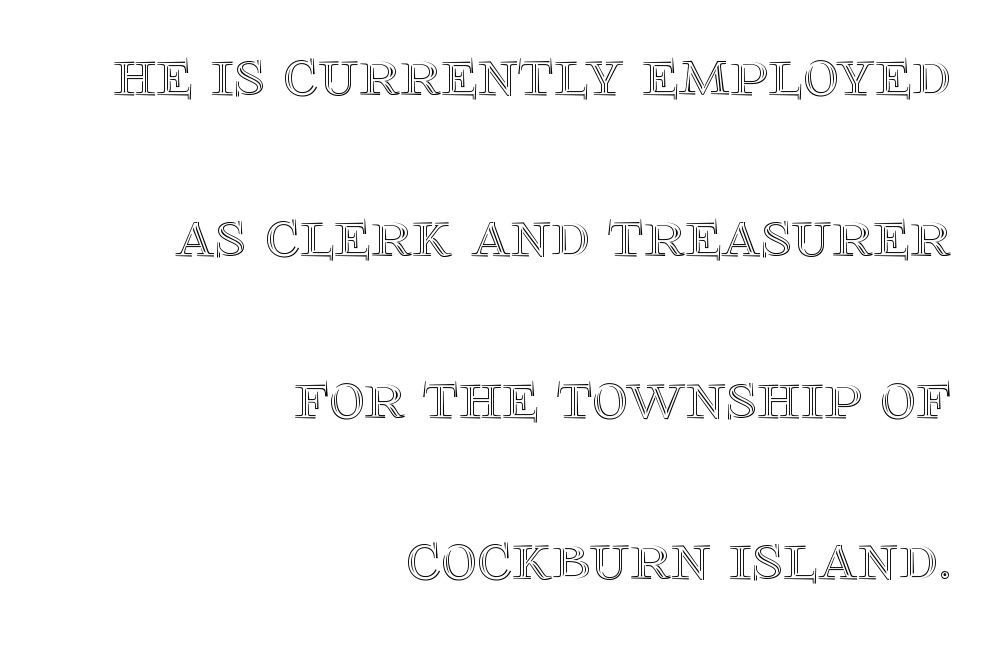
The image shows 69 px text type, upright; set right-aligned, loose line spacing (2.34x), normal letter spacing, not underlined; a large x-height.
